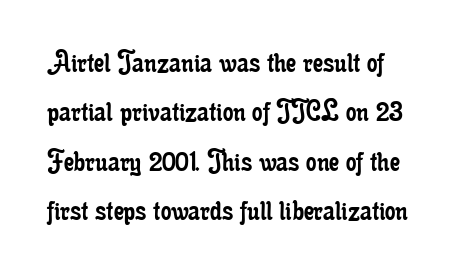
The image shows 33 px regular-weight, condensed serif type, upright; set normal line spacing (1.5x), normal letter spacing, not underlined; low stroke contrast and a small x-height.
